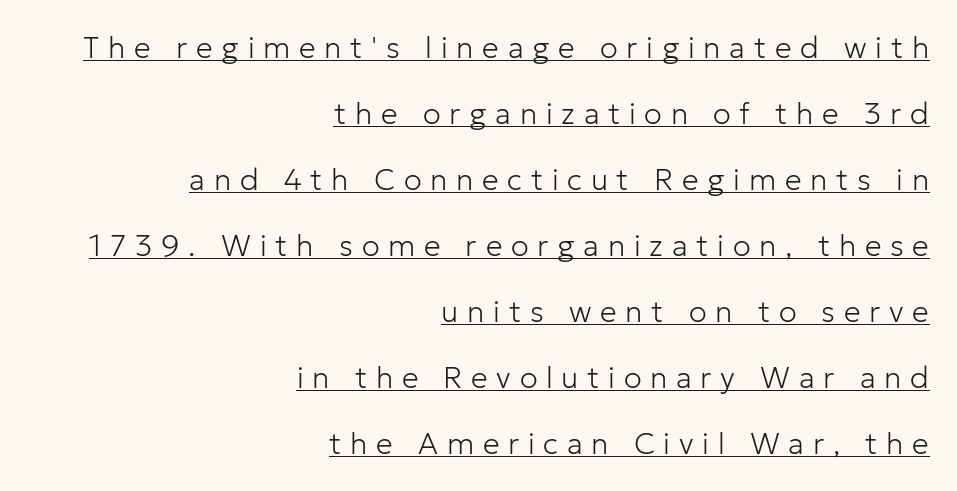
The image shows 30 px light sans-serif type, upright; set right-aligned, loose line spacing (2.2x), unusually wide letter spacing (+0.29 em), underlined; low stroke contrast and a medium x-height.
